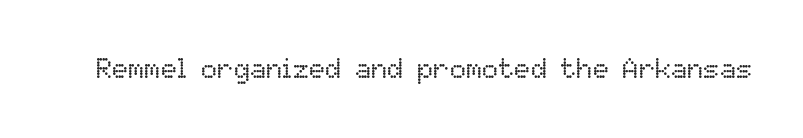
{"italic": "no", "bold": "no", "underline": "no", "letter_spacing": "normal", "letter_spacing_em": 0.0, "glyph_px": 27}
